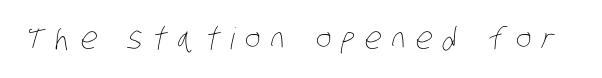
Q: Is the text bold? A: No.
Q: Is the text underlined? A: No.
Q: Is the spacing between letters normal or unusually wide? A: Unusually wide.
Q: Width (condensed, normal, or wide)? A: Condensed.
Q: Stroke contrast? A: Low.
Q: x-height? A: Large.
Q: Monospaced? A: No.
